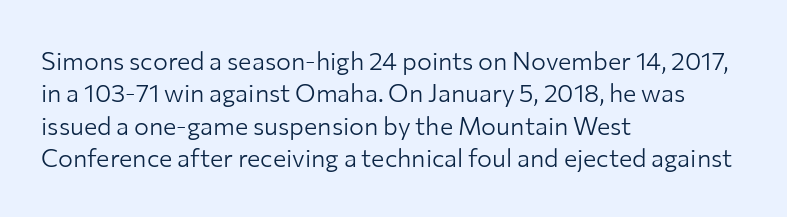
{"italic": "no", "bold": "no", "underline": "no", "align": "left", "line_spacing": "normal", "line_spacing_ratio": 1.3, "letter_spacing": "normal", "letter_spacing_em": 0.0, "glyph_px": 25}
